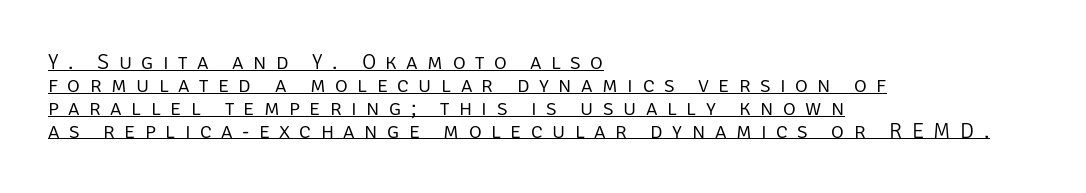
Q: Is the text bold? A: No.
Q: Is the text italic (slanted)? A: No, it is upright.
Q: Is the text underlined? A: Yes.
Q: How is the paragraph aligned? A: Left-aligned.
Q: Is the spacing between letters normal or unusually wide? A: Unusually wide.
Q: Is the spacing between lines tight, normal or loose? A: Tight.
